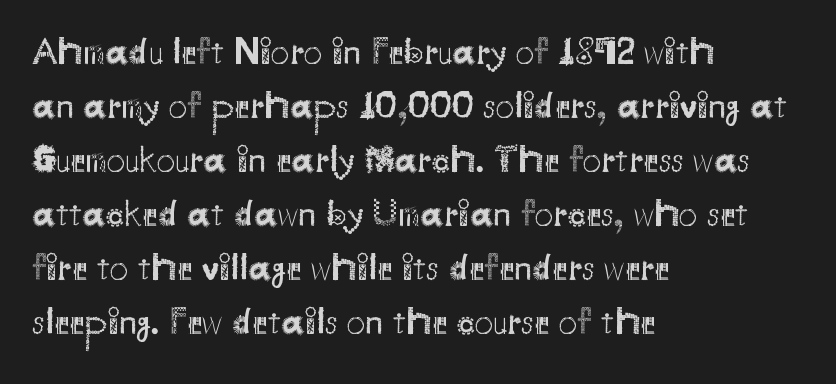
Line beginnings align vertically; line endings do not. The letters sit at their default tracking, neither squeezed nor spread. Serif or sans? Sans — the stroke terminals are bare. Weight: in the light-to-regular range. The specimen omits any rule beneath the text block's lines. Posture: straight, roman, zero tilt.
